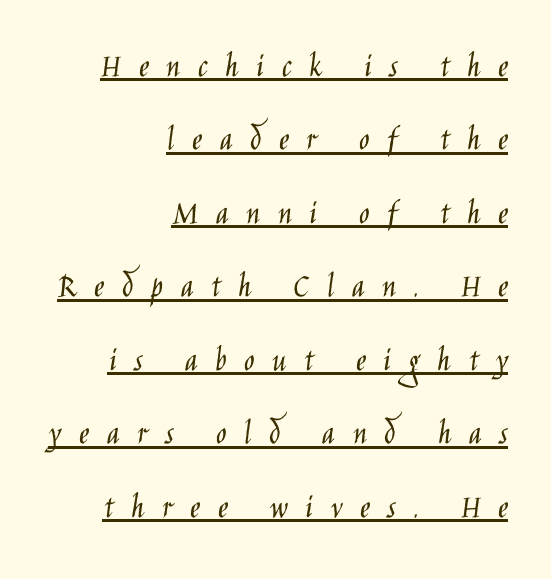
One glance says open: line gaps are wider than usual. Honestly, the letter spacing is so wide it's the main thing you notice. In CSS terms this would be text-align: right. The face used here is proportionally spaced, like ordinary book or web type.
